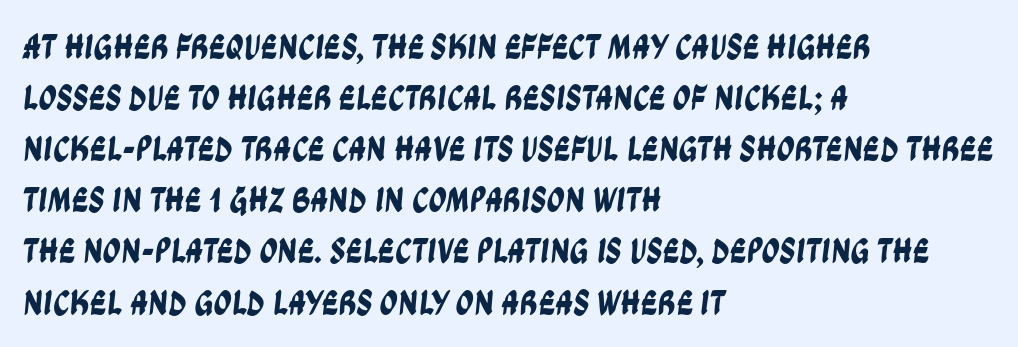
{"serif": "no", "width": "condensed", "stroke_contrast": "low", "x_height": "large", "monospaced": "no", "underline": "no", "align": "left", "line_spacing": "normal", "line_spacing_ratio": 1.42, "letter_spacing": "normal", "letter_spacing_em": 0.0, "glyph_px": 36}
